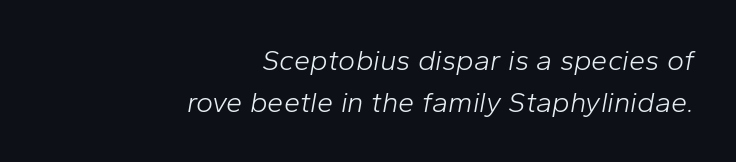
If you measured baseline to baseline, you'd find a middling distance. Typeset ragged left — the right edge is the straight one. These lines keep a tight, regular rhythm from letter to letter. A typesetter would mark this as italic. Stem width sits at or under what a default text font uses.
